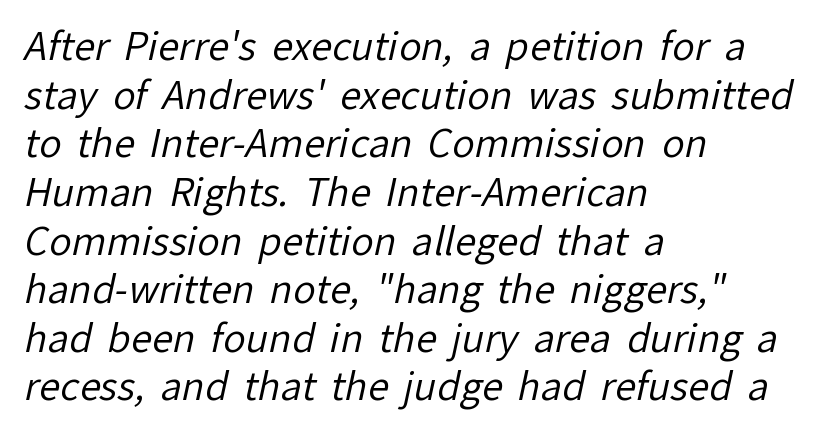
The image shows 38 px regular-weight sans-serif type; set left-aligned, normal line spacing (1.28x), normal letter spacing, not underlined; low stroke contrast and a medium x-height.
